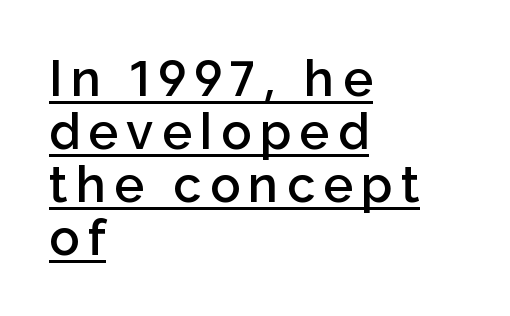
Q: Is the text bold? A: Semi-bold.
Q: Is the text italic (slanted)? A: No, it is upright.
Q: Is the typeface a serif or a sans-serif typeface? A: Sans-serif.
Q: Is the text underlined? A: Yes.
Q: How is the paragraph aligned? A: Left-aligned.
Q: Is the spacing between lines tight, normal or loose? A: Tight.
Q: Width (condensed, normal, or wide)? A: Normal.
Q: Stroke contrast? A: Low.
Q: x-height? A: Medium.
Q: Monospaced? A: No.
